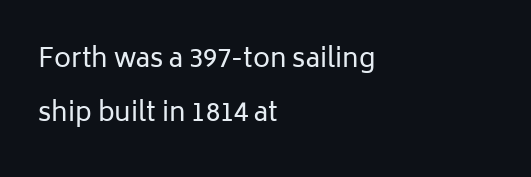
The image shows 26 px text type, upright; set left-aligned, loose line spacing (2.07x), normal letter spacing, not underlined.
